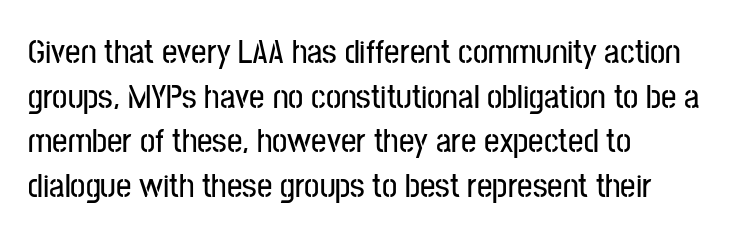
Q: Is the text italic (slanted)? A: No, it is upright.
Q: Is the typeface a serif or a sans-serif typeface? A: Sans-serif.
Q: Is the text underlined? A: No.
Q: How is the paragraph aligned? A: Left-aligned.
Q: Is the spacing between letters normal or unusually wide? A: Normal.
Q: Is the spacing between lines tight, normal or loose? A: Normal.
Q: Width (condensed, normal, or wide)? A: Condensed.
Q: Stroke contrast? A: Low.
Q: x-height? A: Medium.
Q: Monospaced? A: No.
